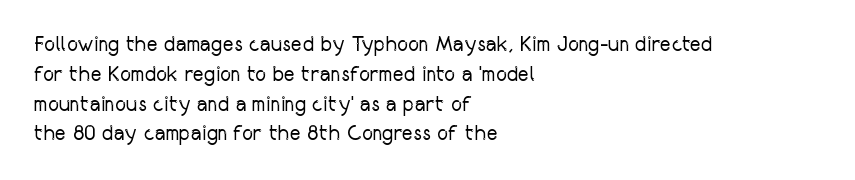
Quick note: interline space is typical. Nothing unusual about the tracking: characters are spaced as the font intends. Unmarked baselines from the first word to the last. No italicization has been applied; the sample stays upright.
